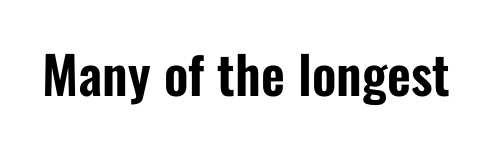
{"serif": "no", "italic": "no", "width": "condensed", "stroke_contrast": "low", "x_height": "medium", "monospaced": "no", "underline": "no", "letter_spacing": "normal", "letter_spacing_em": 0.0, "glyph_px": 52}
